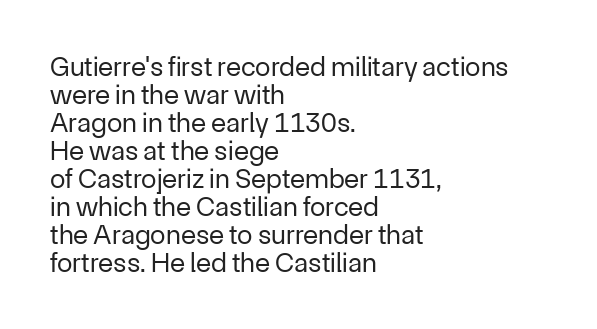
Q: Is the text bold? A: No.
Q: Is the text italic (slanted)? A: No, it is upright.
Q: Is the typeface a serif or a sans-serif typeface? A: Sans-serif.
Q: Is the text underlined? A: No.
Q: How is the paragraph aligned? A: Left-aligned.
Q: Is the spacing between letters normal or unusually wide? A: Normal.
Q: Is the spacing between lines tight, normal or loose? A: Tight.
Q: Width (condensed, normal, or wide)? A: Normal.
Q: Stroke contrast? A: Low.
Q: x-height? A: Medium.
Q: Monospaced? A: No.
